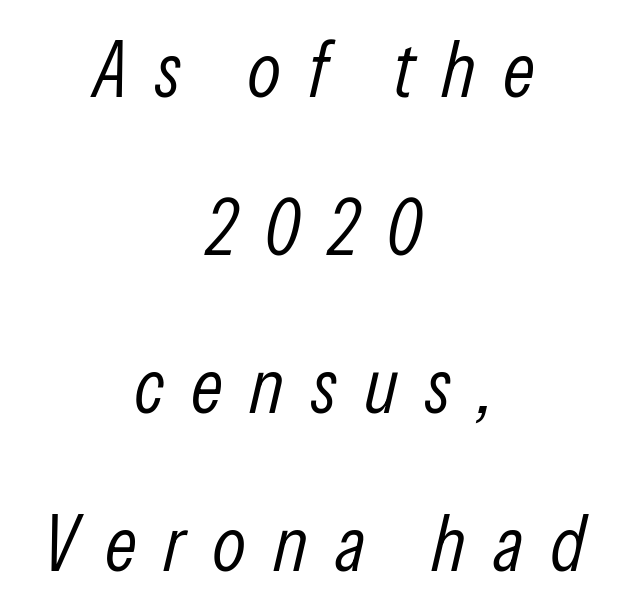
{"italic": "yes", "lean": "right", "slant_degrees": 13, "bold": "no", "weight": "light", "width": "condensed", "stroke_contrast": "low", "x_height": "medium", "monospaced": "no", "underline": "no", "align": "center", "line_spacing": "loose", "line_spacing_ratio": 2.0, "letter_spacing": "wide", "letter_spacing_em": 0.34, "glyph_px": 79}
